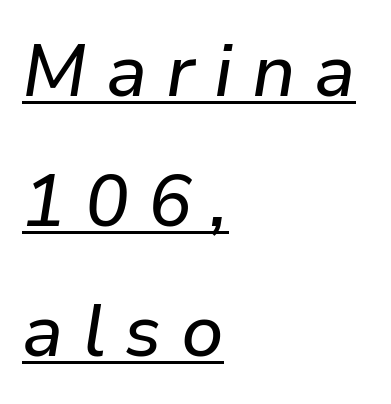
Q: Is the text italic (slanted)? A: Yes, it leans right by about 9 degrees.
Q: Is the text underlined? A: Yes.
Q: How is the paragraph aligned? A: Left-aligned.
Q: Is the spacing between letters normal or unusually wide? A: Unusually wide.
Q: Width (condensed, normal, or wide)? A: Normal.
Q: Stroke contrast? A: Low.
Q: x-height? A: Medium.
Q: Monospaced? A: No.
